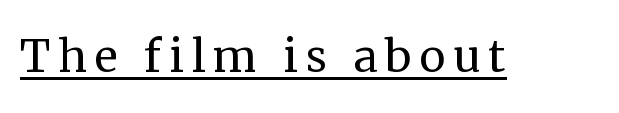
A typesetter would call this proportional, since set widths differ per character. The letters look calm and open, with moderate or lighter stems. Ordinary non-slanted type is in use. Does the type have serifs? Yes, each stem ends in a small foot. Emphasis is given by a line drawn under the lettering.
